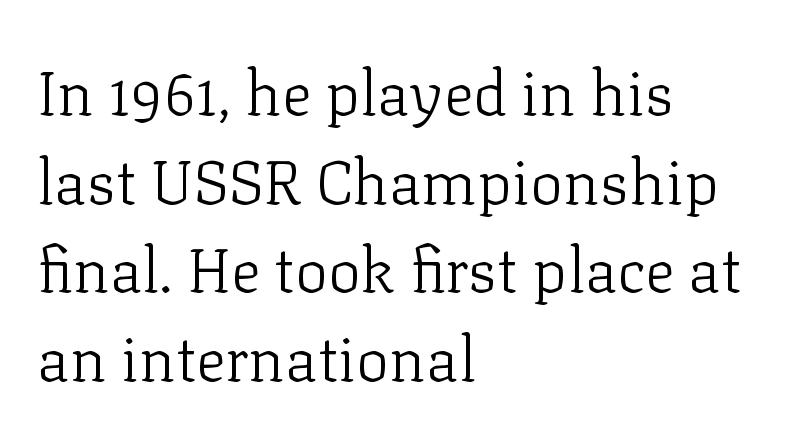
The image shows 62 px light serif type, upright; set left-aligned, normal line spacing (1.43x), normal letter spacing, not underlined; low stroke contrast and a medium x-height.
